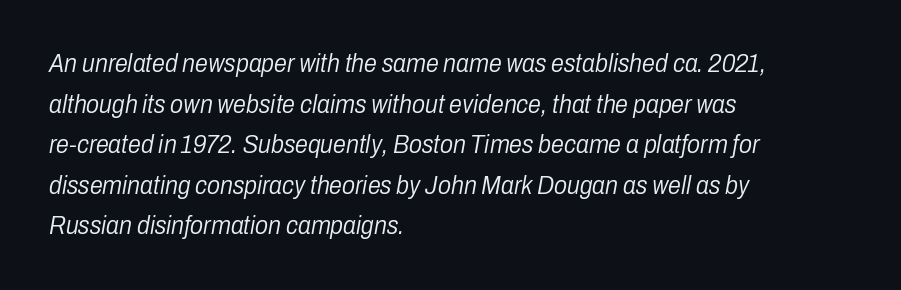
Q: Is the text bold? A: No.
Q: Is the text italic (slanted)? A: Yes, it leans right by about 10 degrees.
Q: Is the text underlined? A: No.
Q: How is the paragraph aligned? A: Left-aligned.
Q: Is the spacing between letters normal or unusually wide? A: Normal.
Q: Is the spacing between lines tight, normal or loose? A: Normal.
